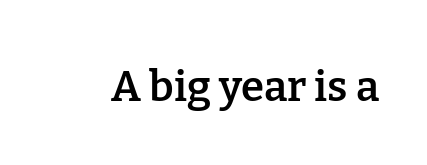
Q: Is the text bold? A: Semi-bold.
Q: Is the text italic (slanted)? A: No, it is upright.
Q: Is the typeface a serif or a sans-serif typeface? A: Serif.
Q: Is the text underlined? A: No.
Q: Is the spacing between letters normal or unusually wide? A: Normal.
Q: Width (condensed, normal, or wide)? A: Normal.
Q: Stroke contrast? A: Low.
Q: x-height? A: Medium.
Q: Monospaced? A: No.
